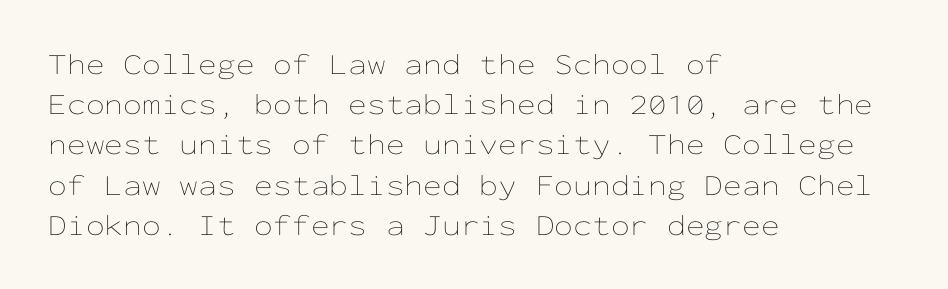
The rendering keeps characters at their native spacing. Regular leading. Leftover space on each line is placed entirely after the last word. Upright lettering throughout. No extra ink here — the face is not bold.
